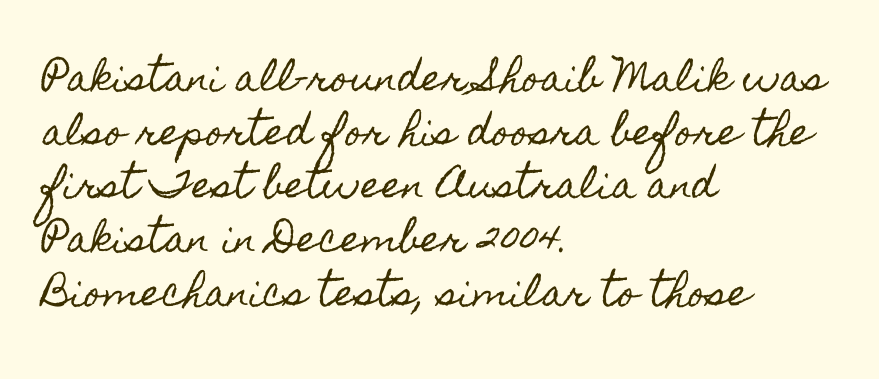
Q: Is the text italic (slanted)? A: Yes.
Q: Is the text underlined? A: No.
Q: How is the paragraph aligned? A: Left-aligned.
Q: Is the spacing between letters normal or unusually wide? A: Normal.
Q: Is the spacing between lines tight, normal or loose? A: Normal.
Q: Width (condensed, normal, or wide)? A: Condensed.
Q: x-height? A: Small.
Q: Monospaced? A: No.
